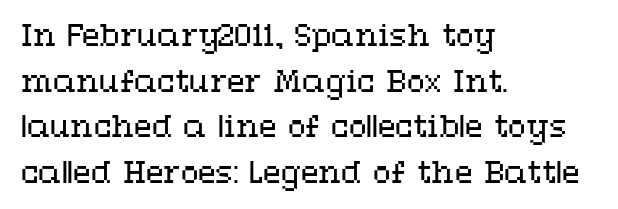
{"italic": "no", "bold": "no", "weight": "regular", "width": "wide", "stroke_contrast": "medium", "x_height": "medium", "monospaced": "no", "underline": "no", "align": "left", "line_spacing": "normal", "line_spacing_ratio": 1.57, "letter_spacing": "normal", "letter_spacing_em": 0.0, "glyph_px": 29}
